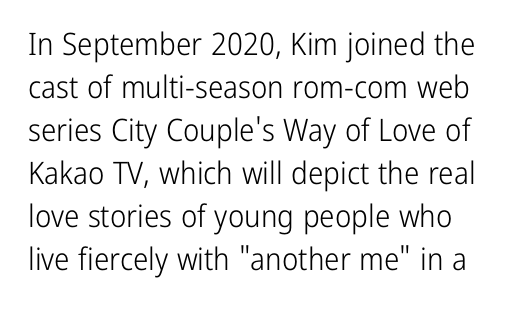
No letter is thick-stroked: the sample isn't bold. The gaps between neighbouring characters are ordinary and unremarkable. A normal amount of white space separates one row of letters from the next. Designer's note — italics off, roman on.
